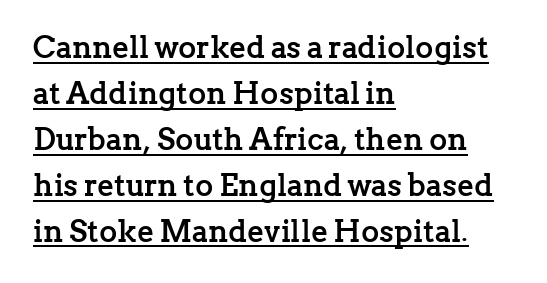
The image shows 31 px semibold serif type, upright; set left-aligned, normal line spacing (1.48x), normal letter spacing, underlined; low stroke contrast and a medium x-height.
